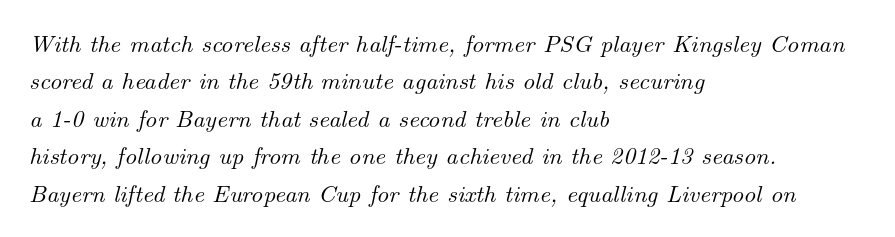
Typeset ragged right — the left edge is the straight one. The space beneath each line is pristine and unruled. In terms of posture, this sample is oblique. Letter spacing: default. Baseline-to-baseline distance is the conventional proportion of letter height.
